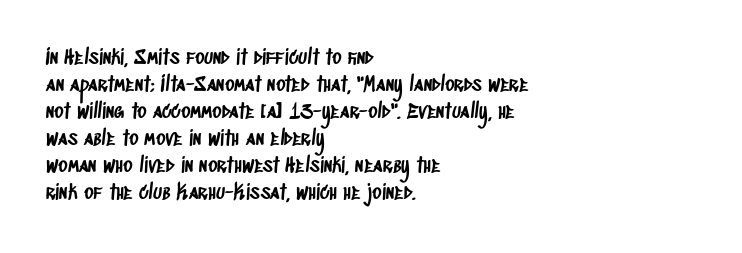
Letters rest on an invisible, unmarked baseline. All the whitespace from short lines collects on the right. Standard letterfit; no display-style spreading of the glyphs. Is there much room between lines? A standard amount, neither cramped nor airy.
